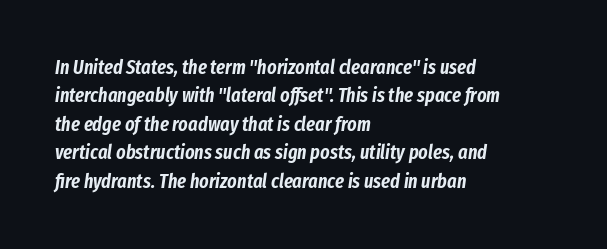
{"italic": "yes", "lean": "right", "slant_degrees": 8, "underline": "no", "align": "left", "line_spacing": "normal", "line_spacing_ratio": 1.42, "letter_spacing": "normal", "letter_spacing_em": 0.0, "glyph_px": 20}
